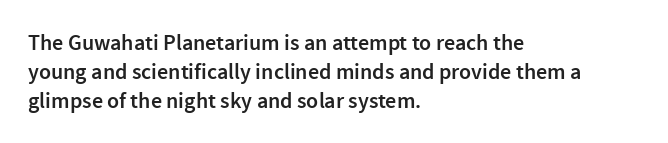
The image shows 22 px text type, upright; set left-aligned, normal line spacing (1.32x), normal letter spacing, not underlined.
